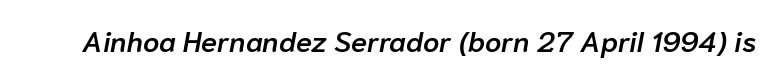
Q: Is the text bold? A: Semi-bold.
Q: Is the text italic (slanted)? A: Yes, it leans right by about 10 degrees.
Q: Is the text underlined? A: No.
Q: Is the spacing between letters normal or unusually wide? A: Normal.
Q: Width (condensed, normal, or wide)? A: Normal.
Q: Stroke contrast? A: Low.
Q: x-height? A: Medium.
Q: Monospaced? A: No.
